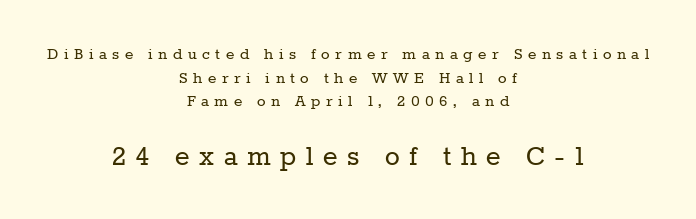
The passage shown is typed in a proportional face where columns would drift. The words here are not underlined. Scale increases going downward across the two blocks. There is plenty of visible air inserted between adjacent glyphs. You can tell it's not italic because the verticals are truly vertical. Look at the bottom of the vertical strokes: they flare into serifs here.
